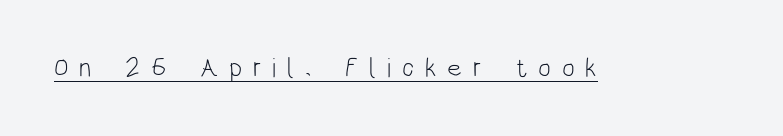
The specimen reads as upright at a glance. Between one letter and the next there's a generous, obvious gap. Is there an underline? Yes — a line sits under the letters. Counters stay open thanks to moderate or lighter strokes.
